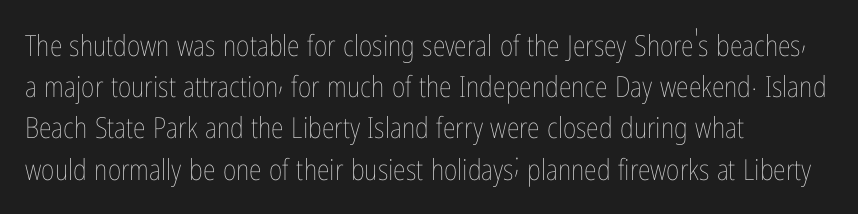
{"italic": "no", "bold": "no", "weight": "thin", "width": "condensed", "stroke_contrast": "low", "x_height": "medium", "monospaced": "no", "underline": "no", "align": "left", "line_spacing": "normal", "line_spacing_ratio": 1.42, "letter_spacing": "normal", "letter_spacing_em": 0.0, "glyph_px": 29}
